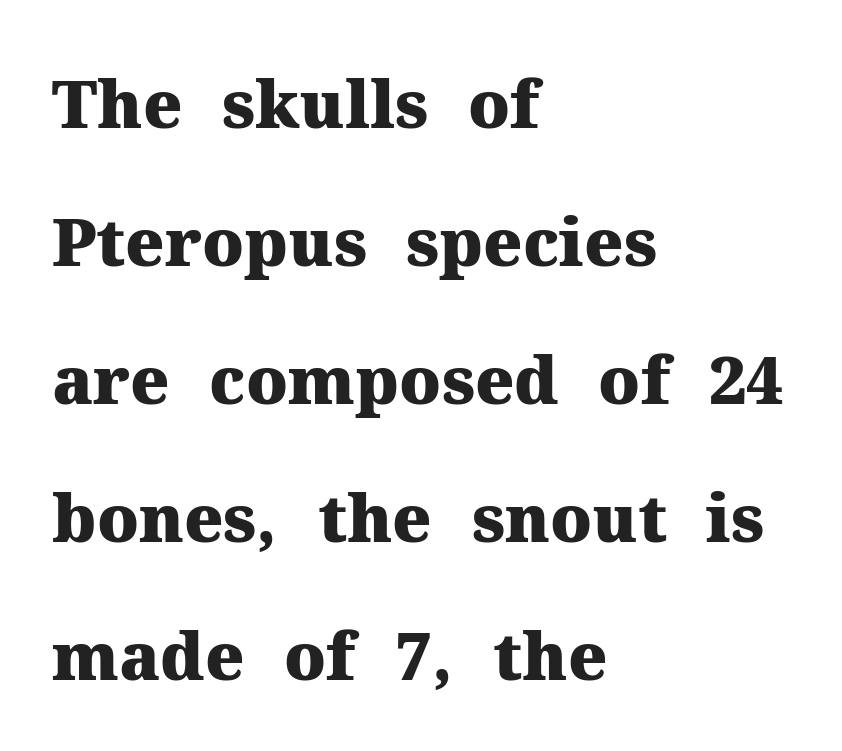
Q: Is the text bold? A: Yes.
Q: Is the text italic (slanted)? A: No, it is upright.
Q: Is the typeface a serif or a sans-serif typeface? A: Serif.
Q: Is the text underlined? A: No.
Q: How is the paragraph aligned? A: Left-aligned.
Q: Is the spacing between letters normal or unusually wide? A: Normal.
Q: Is the spacing between lines tight, normal or loose? A: Loose.
Q: Width (condensed, normal, or wide)? A: Normal.
Q: Stroke contrast? A: Medium.
Q: x-height? A: Medium.
Q: Monospaced? A: No.
